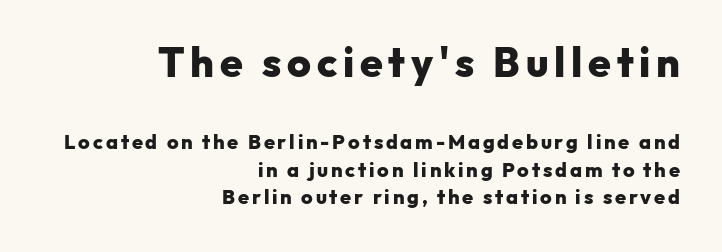
{"serif": "no", "italic": "no", "bold": "yes", "weight": "heavy", "width": "normal", "stroke_contrast": "low", "x_height": "medium", "monospaced": "no", "underline": "no", "align": "right", "line_spacing": "normal", "line_spacing_ratio": 1.39, "larger_block": "first", "size_ratio": 2.05, "glyph_px": 41}
